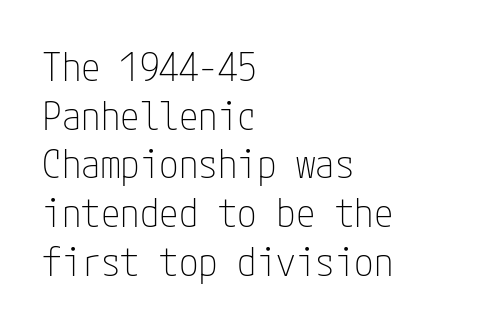
Q: Is the text bold? A: No.
Q: Is the text italic (slanted)? A: No, it is upright.
Q: Is the typeface a serif or a sans-serif typeface? A: Sans-serif.
Q: Is the text underlined? A: No.
Q: How is the paragraph aligned? A: Left-aligned.
Q: Is the spacing between letters normal or unusually wide? A: Normal.
Q: Is the spacing between lines tight, normal or loose? A: Normal.
Q: Width (condensed, normal, or wide)? A: Condensed.
Q: Stroke contrast? A: Low.
Q: x-height? A: Medium.
